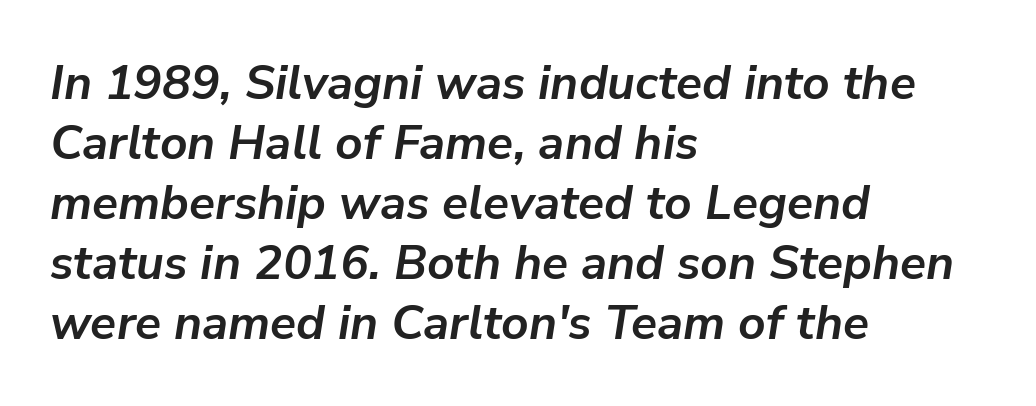
The face used here has a pronounced slope to its letters. Is this a fixed-width face? No — the glyphs have proportional, varying widths. Typographic density is high because the face is bold. Students, observe: this is what conventionally led text looks like.
